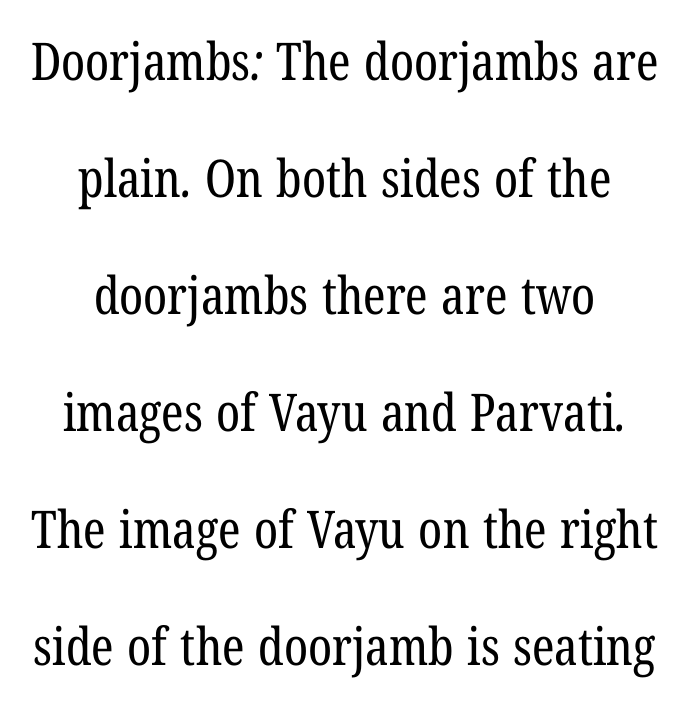
{"serif": "yes", "bold": "no", "weight": "regular", "width": "condensed", "stroke_contrast": "low", "x_height": "medium", "monospaced": "no", "underline": "no", "align": "center", "line_spacing": "loose", "line_spacing_ratio": 2.25, "letter_spacing": "normal", "letter_spacing_em": 0.0, "glyph_px": 52}
